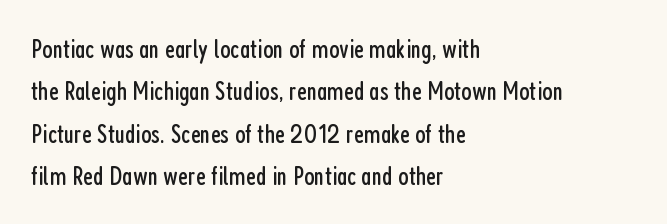
{"italic": "no", "bold": "no", "underline": "no", "align": "left", "line_spacing": "normal", "line_spacing_ratio": 1.57, "letter_spacing": "normal", "letter_spacing_em": 0.0, "glyph_px": 27}
